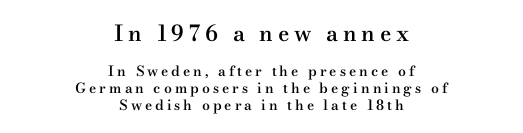
Q: Is the text bold? A: Semi-bold.
Q: Is the text italic (slanted)? A: No, it is upright.
Q: Is the text underlined? A: No.
Q: How is the paragraph aligned? A: Centered.
Q: Is the spacing between letters normal or unusually wide? A: Unusually wide.
Q: Which block of text is set in a larger size, the first (top) or the second (bottom)? A: The first (top) one.
